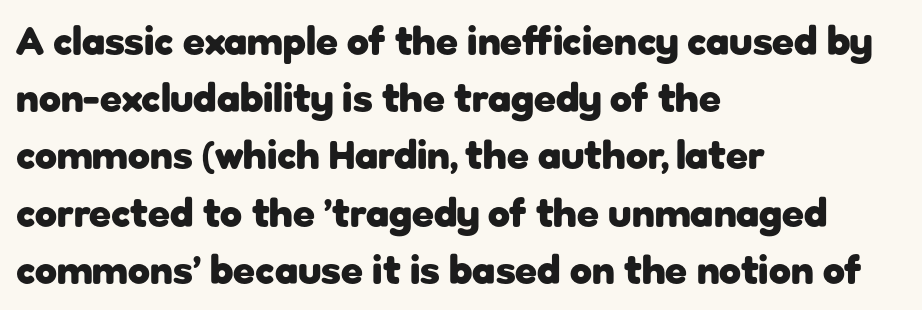
{"serif": "no", "italic": "no", "bold": "yes", "weight": "heavy", "width": "normal", "stroke_contrast": "low", "x_height": "medium", "monospaced": "no", "underline": "no", "align": "left", "line_spacing": "normal", "line_spacing_ratio": 1.43, "letter_spacing": "normal", "letter_spacing_em": 0.0, "glyph_px": 40}
